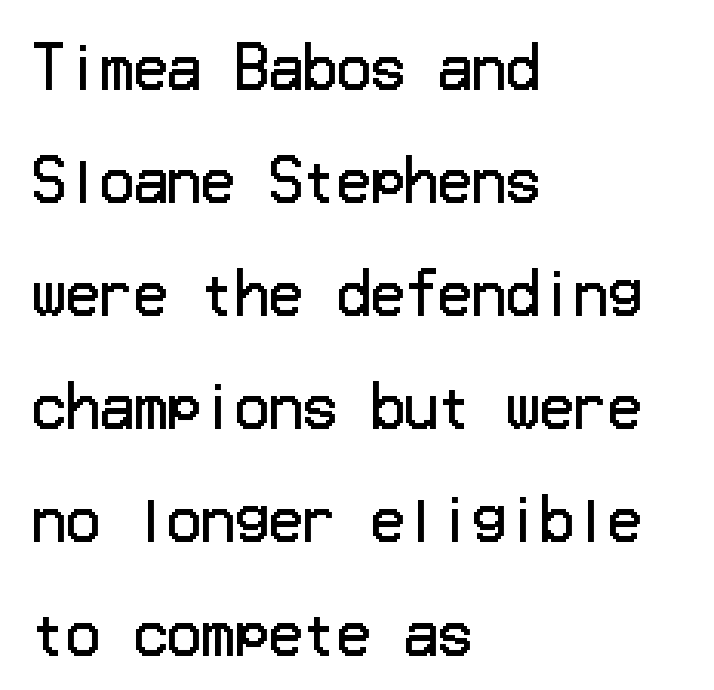
The rendering shows plain stroke endings on the letterforms — a sans-serif design. Tall strokes in this sample are plumb rather than angled. Every row of glyphs begins at an identical x-position on the left. The baseline area is clear. A light-to-regular cut is what we see here.
